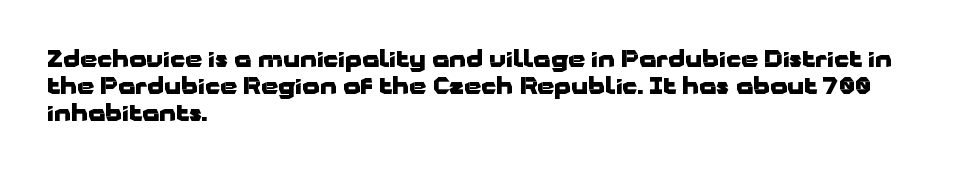
A typesetter would mark this as roman, not italic. What stands out about the letter spacing? Nothing — it is the standard amount. The baseline area is clear. Caption: bold face, heavy strokes.
